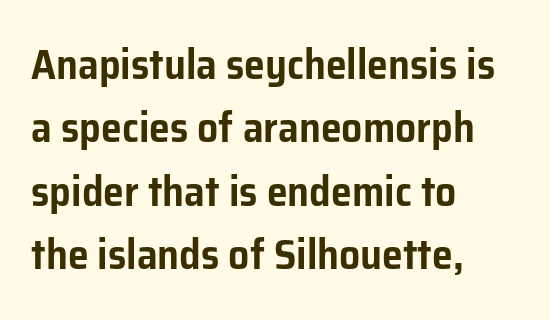
The rendering shows plain stroke endings on the letterforms — a sans-serif design. Whoever set this chose a conventional vertical rhythm. Character widths vary here, with narrow letters taking less room than wide ones. Each word holds together tightly as a unit, with standard inter-letter gaps. The lines are quadded left. Ascenders rise straight up at ninety degrees.
